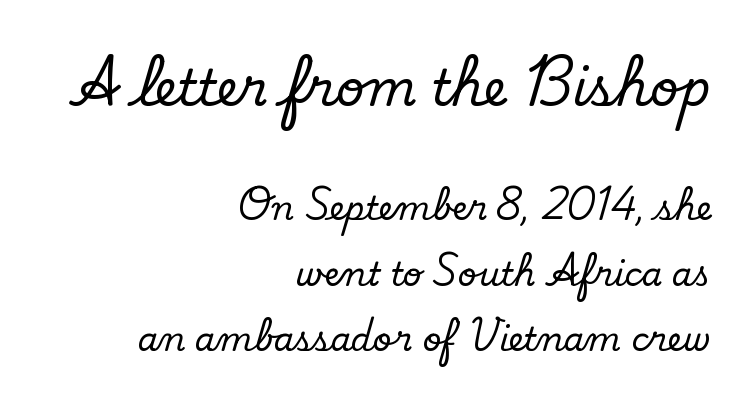
Q: Is the text italic (slanted)? A: Yes.
Q: Is the typeface a serif or a sans-serif typeface? A: Serif.
Q: Is the text underlined? A: No.
Q: How is the paragraph aligned? A: Right-aligned.
Q: Is the spacing between letters normal or unusually wide? A: Normal.
Q: Is the spacing between lines tight, normal or loose? A: Loose.
Q: Which block of text is set in a larger size, the first (top) or the second (bottom)? A: The first (top) one.
Q: Width (condensed, normal, or wide)? A: Normal.
Q: Stroke contrast? A: Low.
Q: x-height? A: Small.
Q: Monospaced? A: No.
